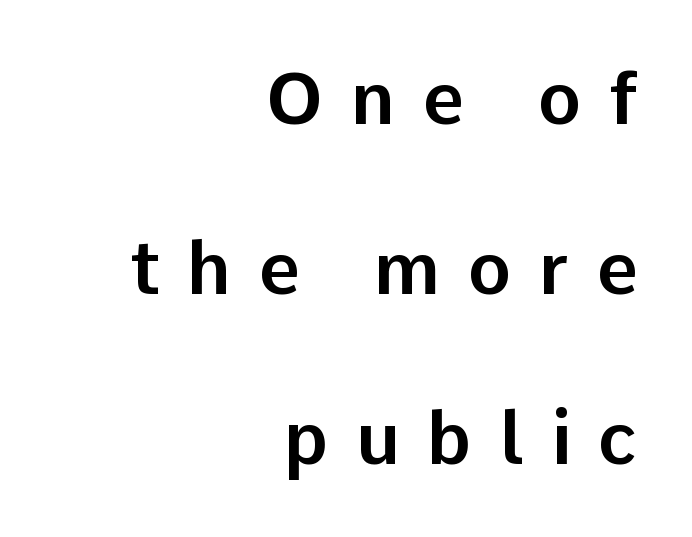
The image shows 73 px sans-serif type, upright; set right-aligned, loose line spacing (2.33x), unusually wide letter spacing (+0.37 em), not underlined; low stroke contrast and a medium x-height.
